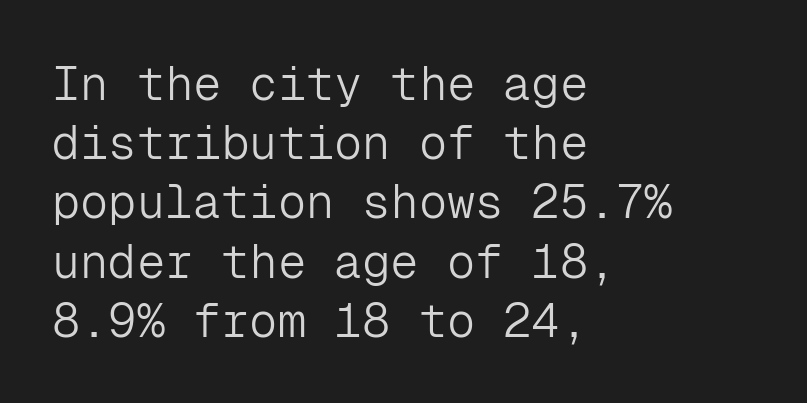
The image shows 47 px light sans-serif type, upright, monospaced; set left-aligned, normal line spacing (1.26x), normal letter spacing, not underlined; low stroke contrast and a medium x-height.
